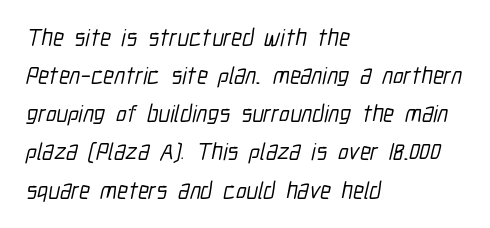
The image shows 24 px text type; set left-aligned, normal line spacing (1.59x), normal letter spacing, not underlined.
